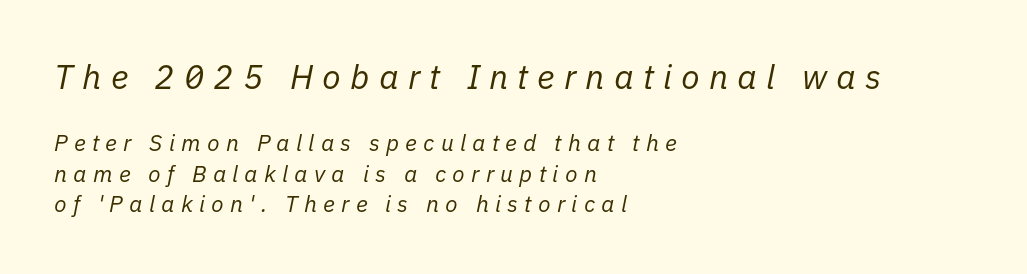
The image shows 34 px regular-weight type, italic (leaning right); set left-aligned, normal line spacing (1.34x), unusually wide letter spacing (+0.27 em), not underlined; the first (top) block is 1.48x larger; low stroke contrast and a medium x-height.
